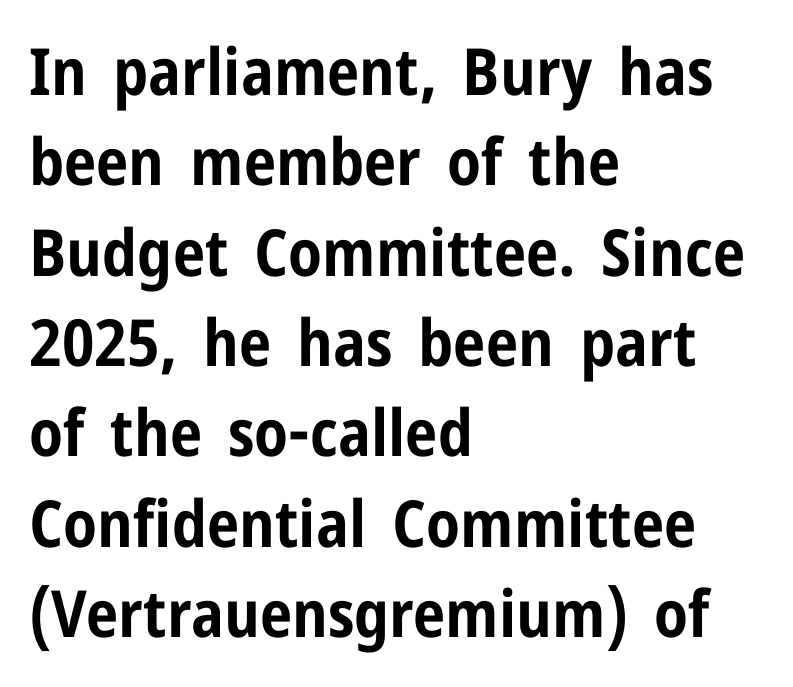
{"serif": "no", "italic": "no", "bold": "yes", "weight": "bold", "width": "condensed", "stroke_contrast": "low", "x_height": "medium", "monospaced": "no", "underline": "no", "align": "left", "line_spacing": "normal", "line_spacing_ratio": 1.39, "letter_spacing": "normal", "letter_spacing_em": 0.0, "glyph_px": 65}
